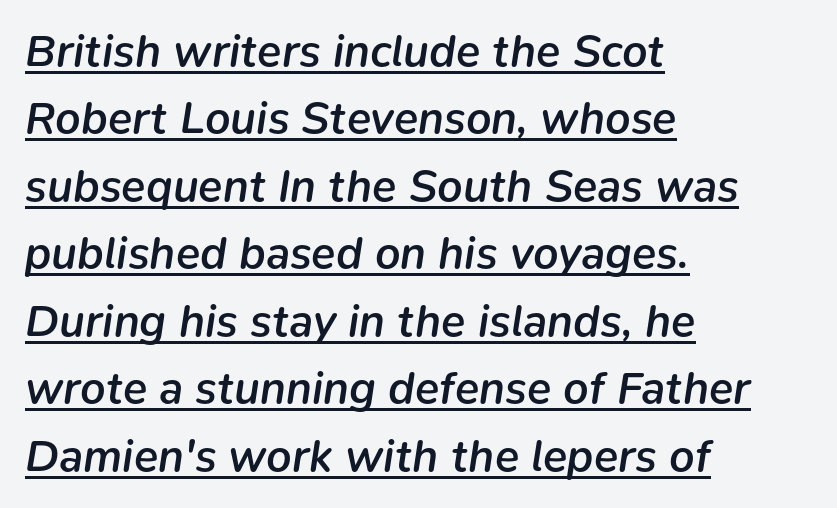
{"italic": "yes", "lean": "right", "slant_degrees": 9, "bold": "semi", "weight": "semibold", "width": "normal", "stroke_contrast": "low", "x_height": "medium", "monospaced": "no", "underline": "yes", "align": "left", "line_spacing": "normal", "line_spacing_ratio": 1.5, "letter_spacing": "normal", "letter_spacing_em": 0.0, "glyph_px": 45}
